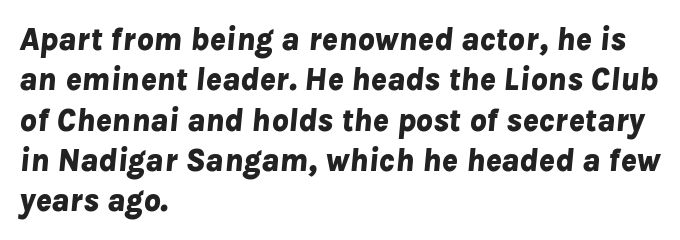
These lines are rendered in a variable-pitch font. The letters sit at their default tracking, neither squeezed nor spread. The words here are not underlined. If you drew a ruler down the left edge, every line would touch it.
